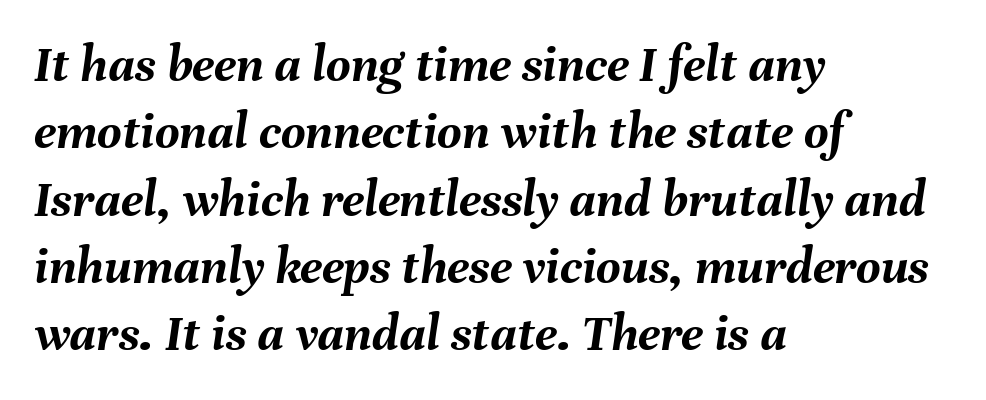
The image shows 53 px semibold type, italic (leaning right); set left-aligned, normal line spacing (1.27x), normal letter spacing, not underlined; medium stroke contrast and a medium x-height.
